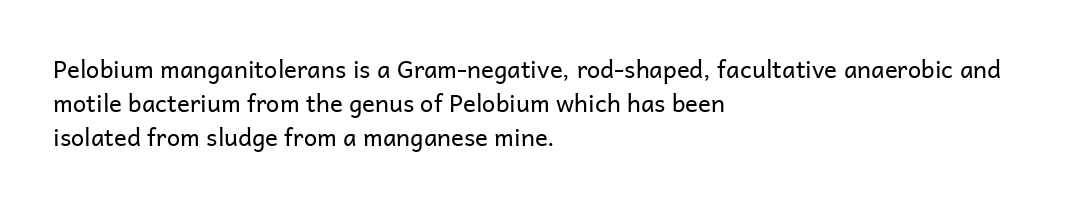
Decoration check: the copy has no underline. Teacher's note: observe the even left margin — that is flush-left alignment. Interline gaps are of average width in this sample. No chunkiness to these letters — they're not bold. These lines were composed using upright roman letters.
